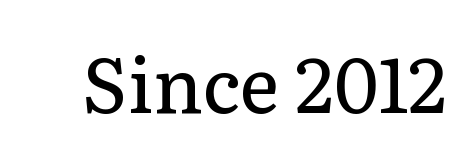
The image shows 76 px regular-weight serif type, upright; set normal letter spacing, not underlined; low stroke contrast and a medium x-height.
